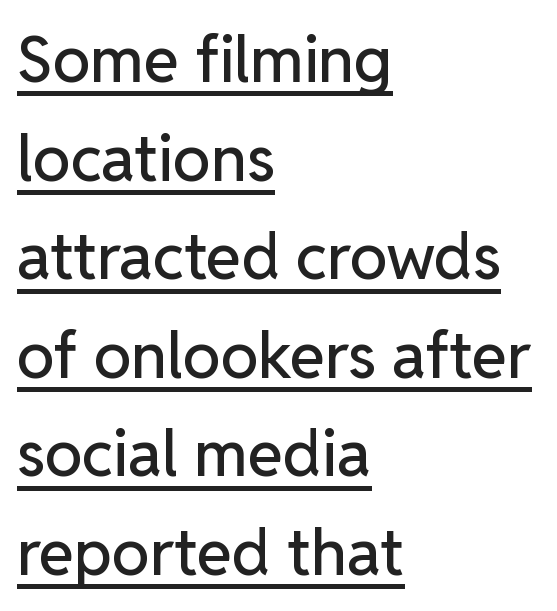
The image shows 64 px sans-serif type, upright; set left-aligned, normal line spacing (1.54x), normal letter spacing, underlined; low stroke contrast and a medium x-height.
